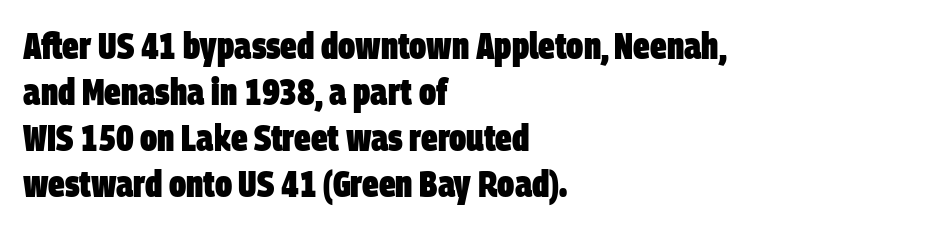
The image shows 37 px heavy, condensed sans-serif type; set left-aligned, line spacing 1.24x, normal letter spacing, not underlined; low stroke contrast and a large x-height.
